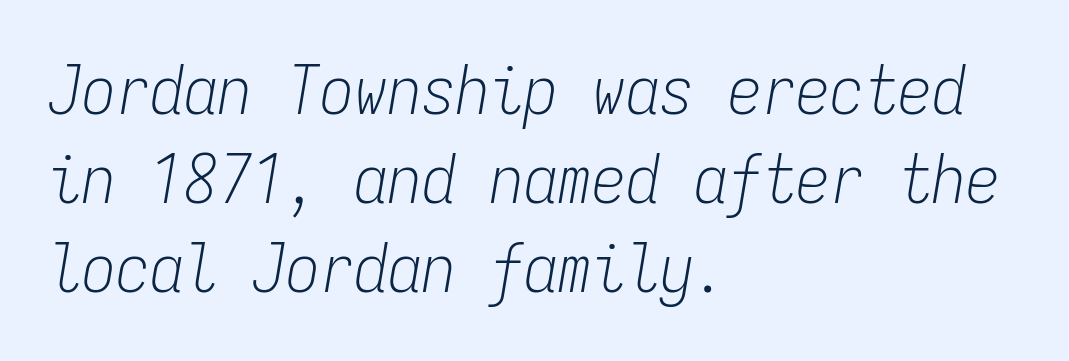
The image shows 68 px light, condensed type, italic (leaning right), monospaced; set left-aligned, normal line spacing (1.31x), normal letter spacing, not underlined; low stroke contrast and a medium x-height.
